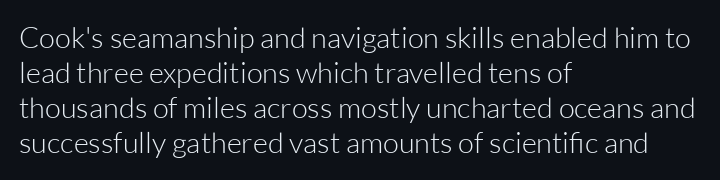
Q: Is the text bold? A: No.
Q: Is the text italic (slanted)? A: No, it is upright.
Q: Is the typeface a serif or a sans-serif typeface? A: Sans-serif.
Q: Is the text underlined? A: No.
Q: How is the paragraph aligned? A: Left-aligned.
Q: Is the spacing between letters normal or unusually wide? A: Normal.
Q: Width (condensed, normal, or wide)? A: Normal.
Q: Stroke contrast? A: Low.
Q: x-height? A: Medium.
Q: Monospaced? A: No.
